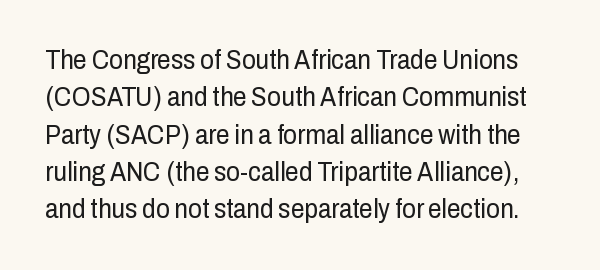
The image shows 27 px text type, upright; set normal line spacing (1.38x), normal letter spacing, not underlined.
